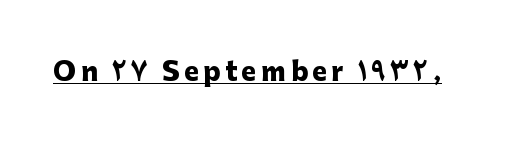
Notice how a bar underscores the lettering throughout. The axis of the letterforms is exactly vertical. Caption: bold face, heavy strokes.
